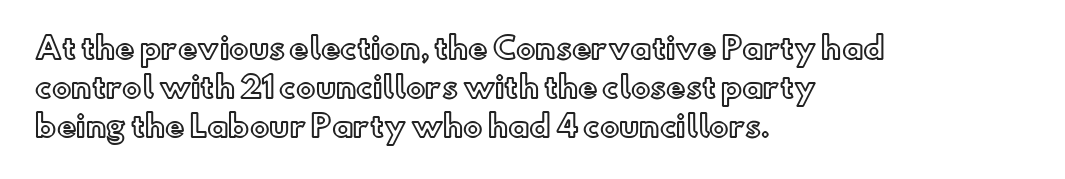
Honestly, the row spacing looks completely unremarkable. Words appear dense and cohesive because spacing is normal. If you drew a ruler down the left edge, every line would touch it. Do the characters align in a grid? No, the font is proportional. Rendered with straight, roman letterforms.
